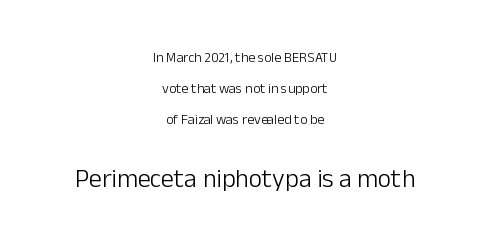
{"italic": "no", "bold": "no", "underline": "no", "align": "center", "line_spacing": "loose", "line_spacing_ratio": 2.21, "letter_spacing": "normal", "letter_spacing_em": 0.0, "larger_block": "second", "size_ratio": 1.86, "glyph_px": 26}
